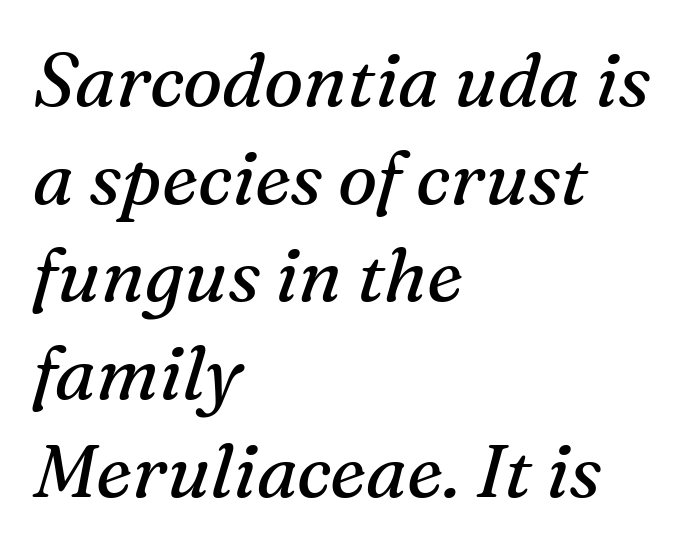
{"serif": "yes", "italic": "yes", "lean": "right", "slant_degrees": 16, "bold": "no", "weight": "regular", "width": "normal", "stroke_contrast": "medium", "x_height": "medium", "monospaced": "no", "underline": "no", "align": "left", "line_spacing": "normal", "line_spacing_ratio": 1.32, "letter_spacing": "normal", "letter_spacing_em": 0.0, "glyph_px": 74}
